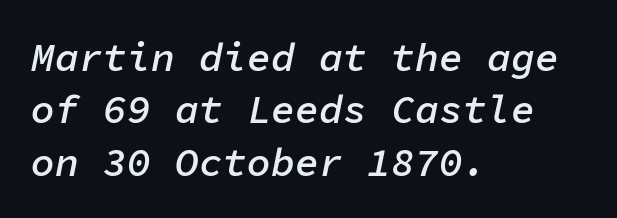
The image shows 40 px semibold type, italic (leaning right), monospaced; set left-aligned, normal line spacing (1.31x), normal letter spacing, not underlined; low stroke contrast and a medium x-height.
